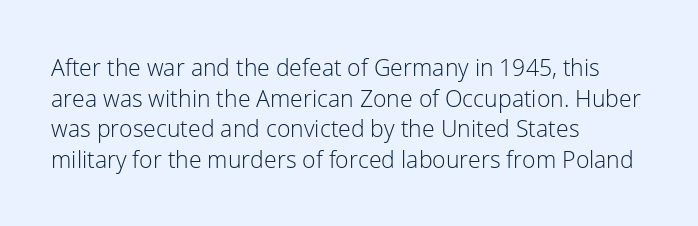
{"italic": "no", "bold": "no", "underline": "no", "align": "left", "line_spacing": "normal", "line_spacing_ratio": 1.33, "letter_spacing": "normal", "letter_spacing_em": 0.0, "glyph_px": 23}
